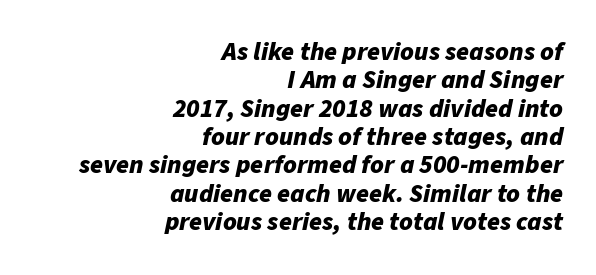
{"italic": "yes", "lean": "right", "slant_degrees": 11, "bold": "yes", "underline": "no", "align": "right", "line_spacing": "tight", "line_spacing_ratio": 1.09, "letter_spacing": "normal", "letter_spacing_em": 0.0, "glyph_px": 26}
